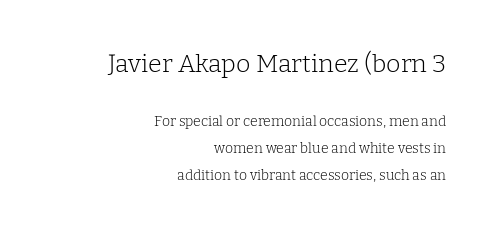
The image shows 25 px text type, upright; set right-aligned, loose line spacing (1.92x), normal letter spacing, not underlined; the first (top) block is 1.79x larger.
